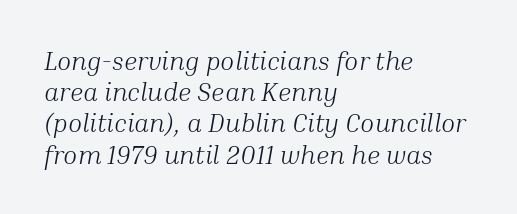
{"italic": "yes", "lean": "right", "slant_degrees": 10, "bold": "no", "underline": "no", "align": "left", "line_spacing_ratio": 1.2, "letter_spacing": "normal", "letter_spacing_em": 0.0, "glyph_px": 26}
